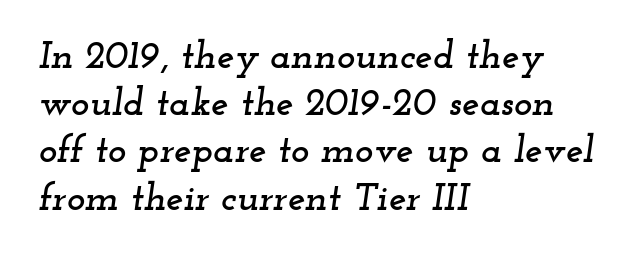
Q: Is the text italic (slanted)? A: Yes, it leans right by about 12 degrees.
Q: Is the typeface a serif or a sans-serif typeface? A: Serif.
Q: Is the text underlined? A: No.
Q: How is the paragraph aligned? A: Left-aligned.
Q: Is the spacing between letters normal or unusually wide? A: Normal.
Q: Width (condensed, normal, or wide)? A: Wide.
Q: Stroke contrast? A: Low.
Q: x-height? A: Small.
Q: Monospaced? A: No.
